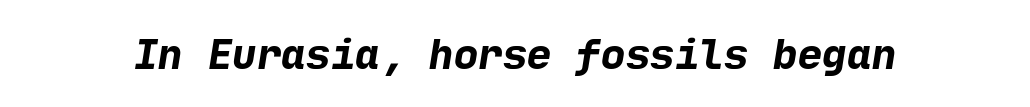
The image shows 41 px bold sans-serif type; set normal letter spacing, not underlined; low stroke contrast and a medium x-height.
